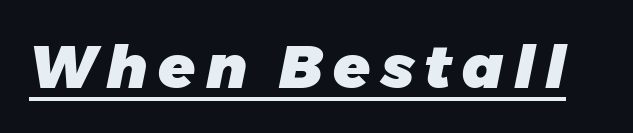
The image shows 60 px heavy type, italic (leaning right); set underlined; low stroke contrast and a medium x-height.
